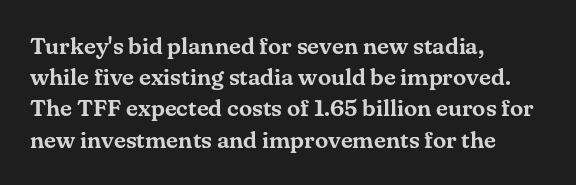
{"italic": "no", "underline": "no", "align": "left", "line_spacing": "normal", "line_spacing_ratio": 1.3, "letter_spacing": "normal", "letter_spacing_em": 0.0, "glyph_px": 24}
